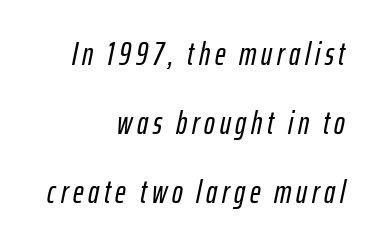
Q: Is the text italic (slanted)? A: Yes, it leans right by about 12 degrees.
Q: Is the text underlined? A: No.
Q: How is the paragraph aligned? A: Right-aligned.
Q: Is the spacing between lines tight, normal or loose? A: Loose.
Q: Width (condensed, normal, or wide)? A: Condensed.
Q: Stroke contrast? A: Low.
Q: x-height? A: Medium.
Q: Monospaced? A: No.
